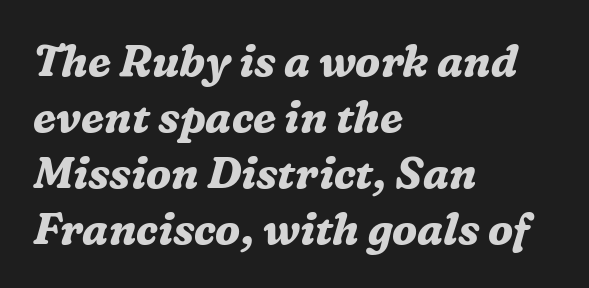
Q: Is the text bold? A: Yes.
Q: Is the text italic (slanted)? A: Yes, it leans right by about 16 degrees.
Q: Is the typeface a serif or a sans-serif typeface? A: Serif.
Q: Is the text underlined? A: No.
Q: How is the paragraph aligned? A: Left-aligned.
Q: Is the spacing between letters normal or unusually wide? A: Normal.
Q: Is the spacing between lines tight, normal or loose? A: Normal.
Q: Width (condensed, normal, or wide)? A: Normal.
Q: Stroke contrast? A: Medium.
Q: x-height? A: Medium.
Q: Monospaced? A: No.
